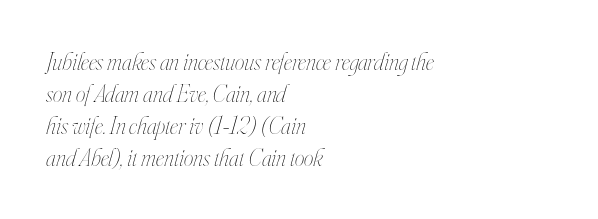
Words appear dense and cohesive because spacing is normal. These lines were composed using italics. Nobody drew a line under any word here. No chunkiness to these letters — they're not bold.
